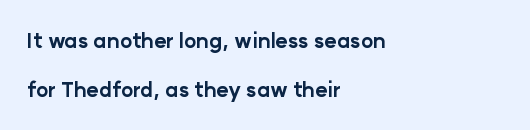
{"italic": "no", "bold": "yes", "underline": "no", "align": "left", "line_spacing": "loose", "line_spacing_ratio": 2.33, "letter_spacing": "normal", "letter_spacing_em": 0.0, "glyph_px": 21}
